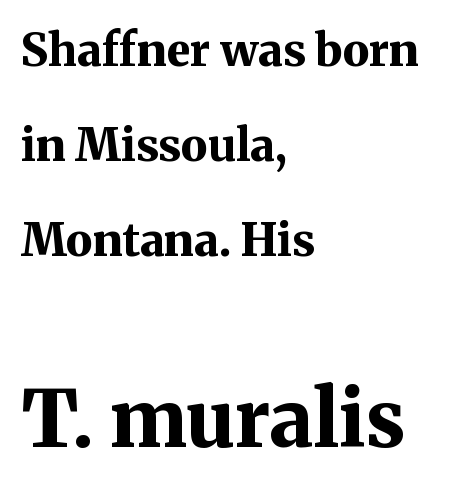
{"serif": "yes", "italic": "no", "bold": "yes", "weight": "bold", "width": "normal", "stroke_contrast": "medium", "x_height": "medium", "monospaced": "no", "underline": "no", "align": "left", "line_spacing": "loose", "line_spacing_ratio": 2.11, "letter_spacing": "normal", "letter_spacing_em": 0.0, "larger_block": "second", "size_ratio": 1.76, "glyph_px": 79}
